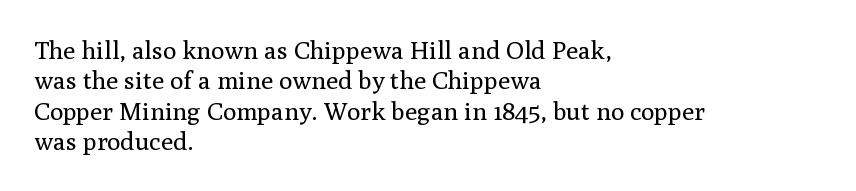
The image shows 25 px text type, upright; set left-aligned, line spacing 1.22x, normal letter spacing, not underlined.
